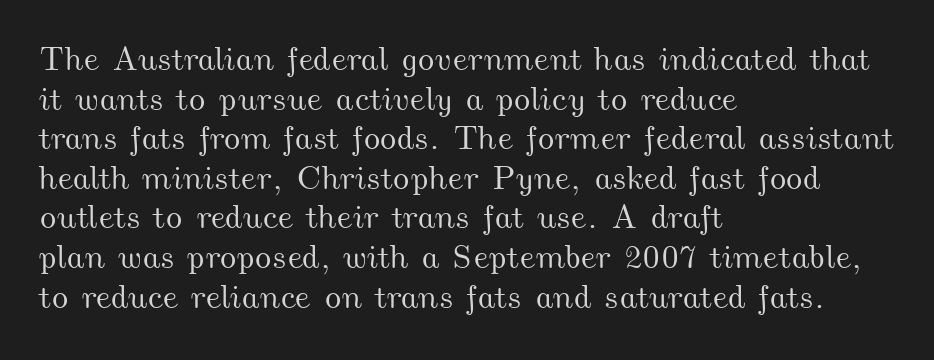
The image shows 33 px wide type; set left-aligned, line spacing 1.2x, normal letter spacing, not underlined; medium stroke contrast and a small x-height.
